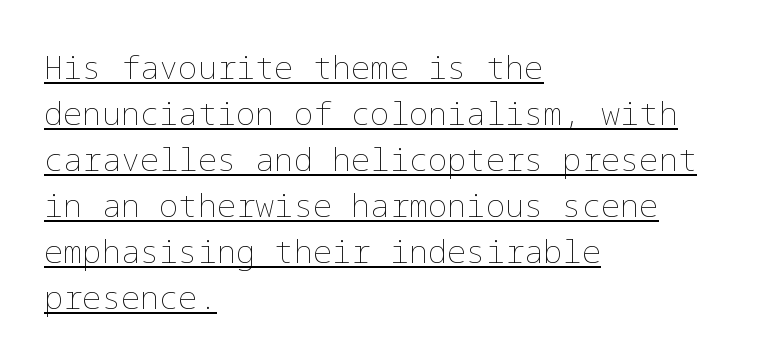
{"italic": "no", "bold": "no", "weight": "thin", "width": "normal", "stroke_contrast": "low", "x_height": "medium", "underline": "yes", "align": "left", "line_spacing": "normal", "line_spacing_ratio": 1.44, "letter_spacing": "normal", "letter_spacing_em": 0.0, "glyph_px": 32}
